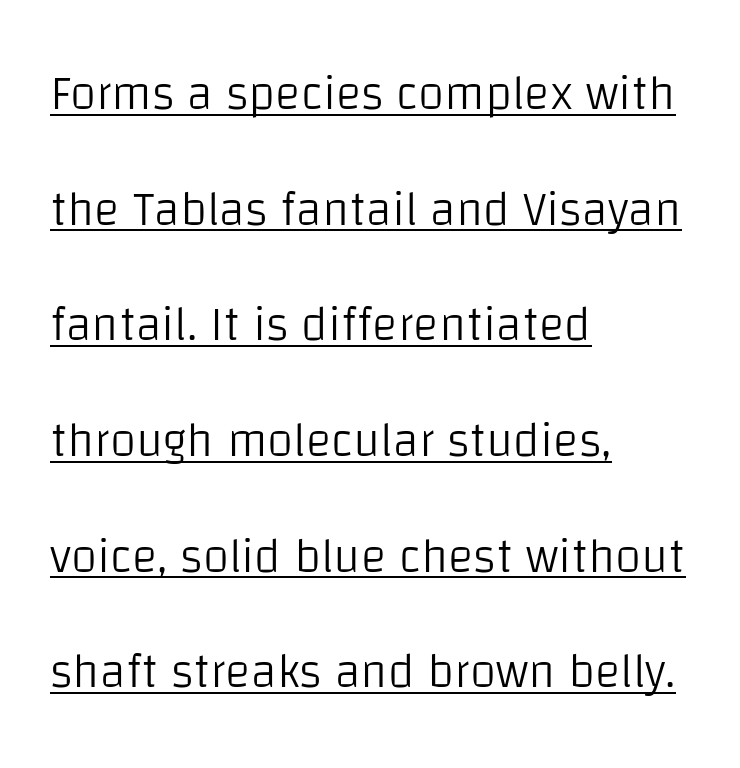
Is there an underline? Yes — a line sits under the letters. Is there any slant? The stems are plumb. Students, note that the glyphs here touch the page at normal intervals. Every row of glyphs begins at an identical x-position on the left. The designer went with a sans here, leaving each stem footless. Leading: increased.
